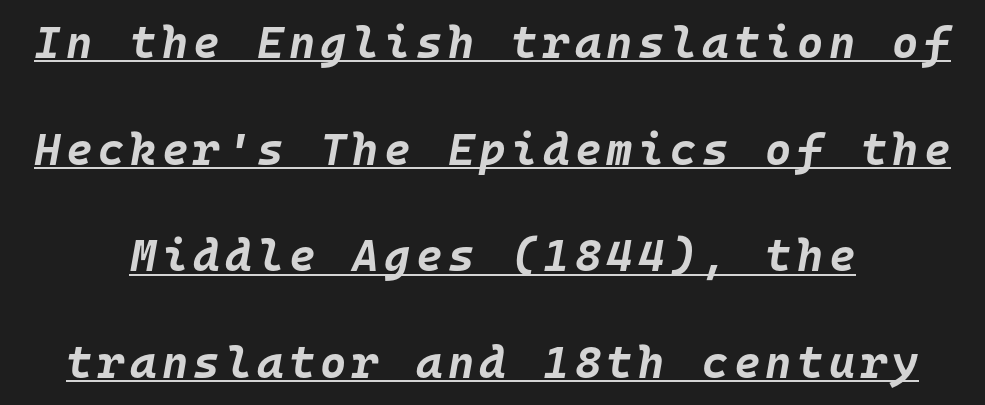
{"italic": "yes", "lean": "right", "slant_degrees": 10, "bold": "yes", "weight": "bold", "width": "normal", "stroke_contrast": "low", "x_height": "large", "monospaced": "yes", "underline": "yes", "align": "center", "line_spacing": "loose", "line_spacing_ratio": 2.37, "glyph_px": 45}
